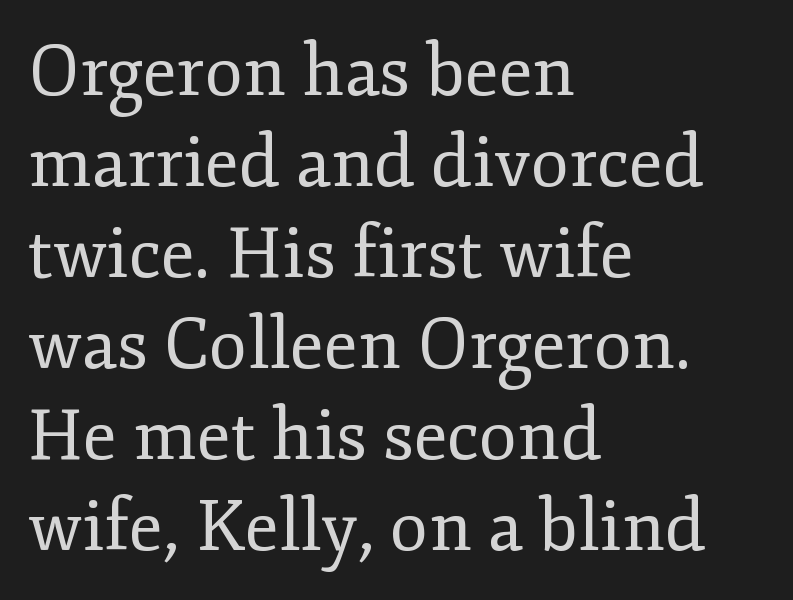
{"serif": "yes", "italic": "no", "bold": "no", "weight": "regular", "width": "normal", "stroke_contrast": "low", "x_height": "small", "monospaced": "no", "underline": "no", "align": "left", "line_spacing": "normal", "line_spacing_ratio": 1.3, "letter_spacing": "normal", "letter_spacing_em": 0.0, "glyph_px": 70}
